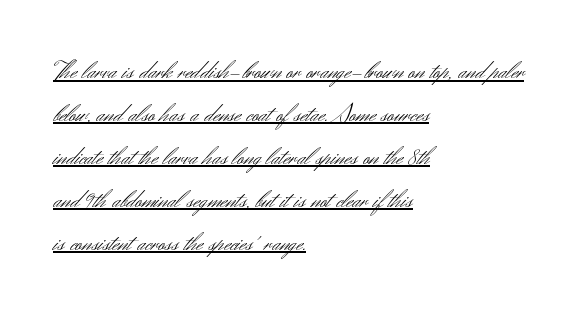
The image shows 27 px text type; set left-aligned, normal line spacing (1.59x), normal letter spacing, underlined.
